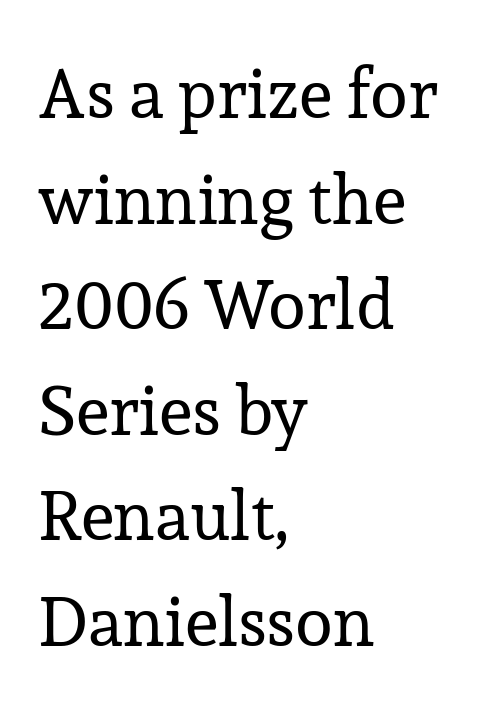
Q: Is the text bold? A: No.
Q: Is the text italic (slanted)? A: No, it is upright.
Q: Is the typeface a serif or a sans-serif typeface? A: Serif.
Q: Is the text underlined? A: No.
Q: How is the paragraph aligned? A: Left-aligned.
Q: Is the spacing between letters normal or unusually wide? A: Normal.
Q: Is the spacing between lines tight, normal or loose? A: Normal.
Q: Width (condensed, normal, or wide)? A: Normal.
Q: Stroke contrast? A: Low.
Q: x-height? A: Medium.
Q: Monospaced? A: No.
